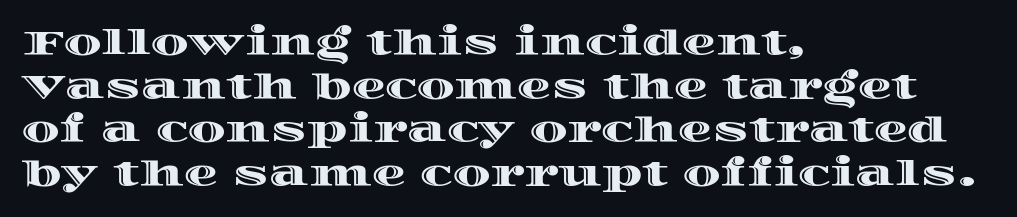
The rendering uses natural spacing where letterforms have individual widths. Horizontal alignment here is leftward, the default for most running prose. Only glyphs here, with clear space below each row. Posture: upright roman. Does extra space separate the letters? No, they use regular spacing.
